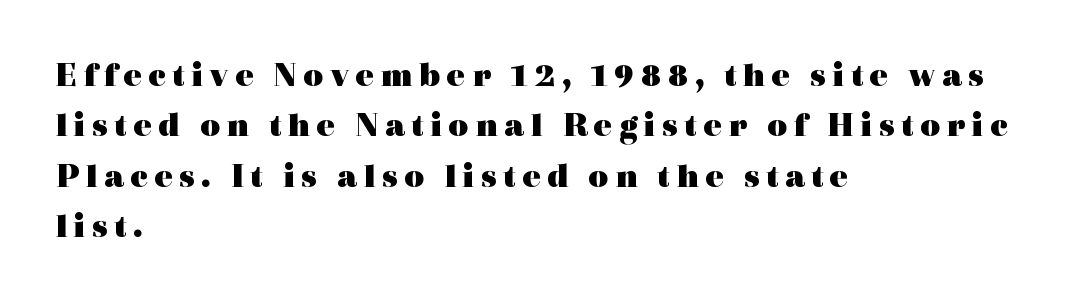
{"serif": "yes", "italic": "no", "bold": "yes", "weight": "heavy", "width": "wide", "x_height": "medium", "monospaced": "no", "underline": "no", "align": "left", "line_spacing": "normal", "line_spacing_ratio": 1.44, "glyph_px": 35}
